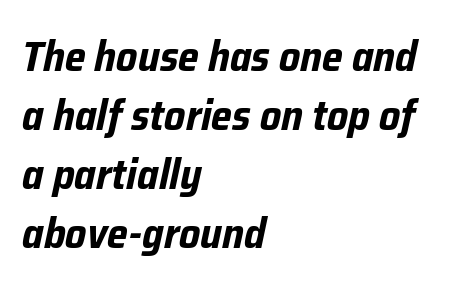
Q: Is the text bold? A: Yes.
Q: Is the text italic (slanted)? A: Yes, it leans right by about 12 degrees.
Q: Is the text underlined? A: No.
Q: How is the paragraph aligned? A: Left-aligned.
Q: Is the spacing between letters normal or unusually wide? A: Normal.
Q: Is the spacing between lines tight, normal or loose? A: Normal.
Q: Width (condensed, normal, or wide)? A: Condensed.
Q: Stroke contrast? A: Low.
Q: x-height? A: Medium.
Q: Monospaced? A: No.
